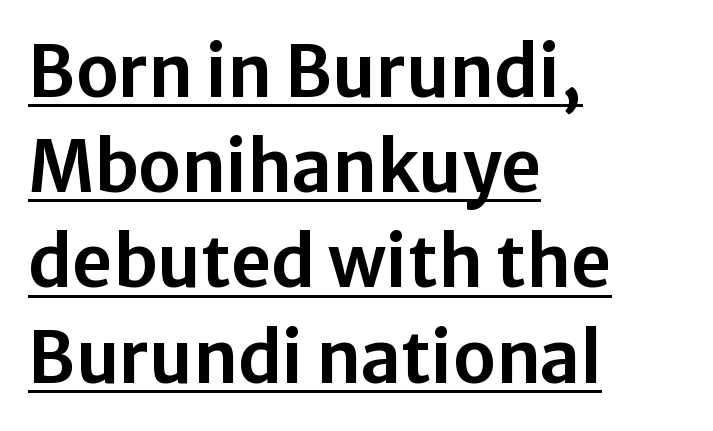
This rendering uses left alignment, leaving the right contour irregular. Compared with undecorated copy, this sample adds a rule below the words. You could call the tracking neutral — neither tight nor loose. These lines sit exactly where default settings would place them. Examine the stroke ends and you'll find no serifs.
